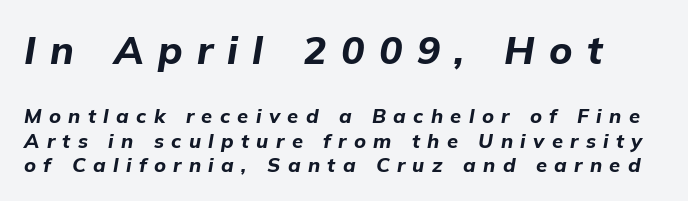
The image shows 39 px bold type, italic (leaning right); set line spacing 1.21x, unusually wide letter spacing (+0.37 em), not underlined; the first (top) block is 1.95x larger; low stroke contrast and a medium x-height.
